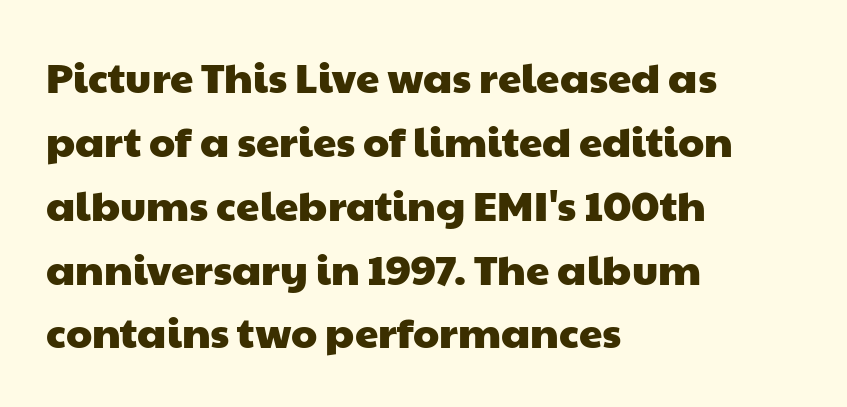
{"serif": "no", "width": "wide", "stroke_contrast": "low", "x_height": "medium", "monospaced": "no", "underline": "no", "align": "left", "line_spacing": "normal", "line_spacing_ratio": 1.52, "letter_spacing": "normal", "letter_spacing_em": 0.0, "glyph_px": 42}
